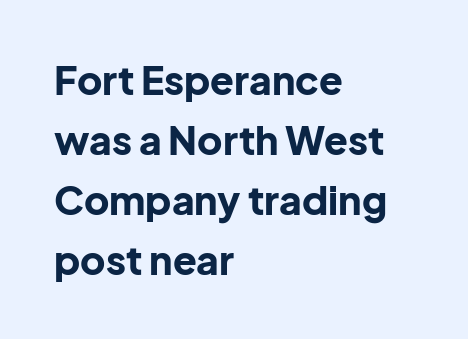
Q: Is the text bold? A: Yes.
Q: Is the text italic (slanted)? A: No, it is upright.
Q: Is the typeface a serif or a sans-serif typeface? A: Sans-serif.
Q: Is the text underlined? A: No.
Q: How is the paragraph aligned? A: Left-aligned.
Q: Is the spacing between letters normal or unusually wide? A: Normal.
Q: Is the spacing between lines tight, normal or loose? A: Normal.
Q: Width (condensed, normal, or wide)? A: Normal.
Q: Stroke contrast? A: Low.
Q: x-height? A: Medium.
Q: Monospaced? A: No.
